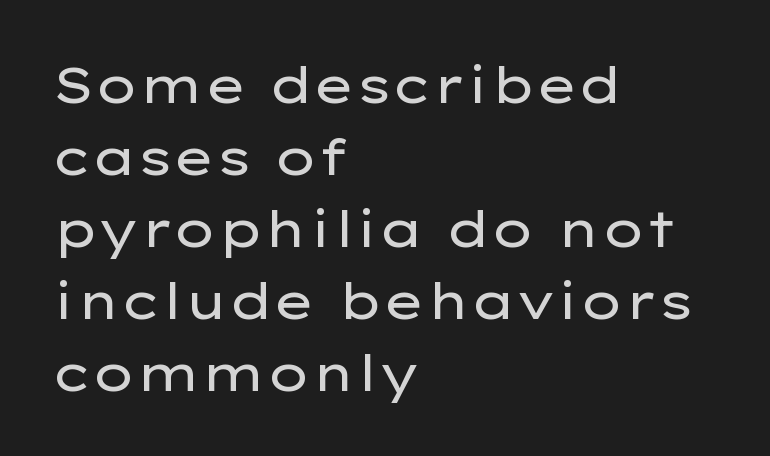
The face used here is rendered with its standard letterfit. No feet cap the strokes, marking this as sans-serif type. The passage shown is not underscored anywhere. Each letter keeps its own natural width here, so spacing adapts to shape. Stroke mass is kept to a normal reading level or below.
